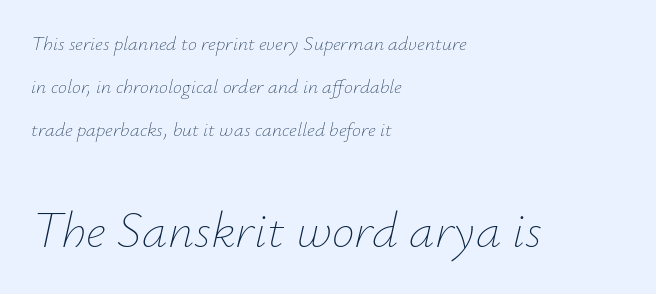
{"italic": "yes", "lean": "right", "slant_degrees": 12, "bold": "no", "weight": "thin", "width": "normal", "stroke_contrast": "low", "x_height": "small", "monospaced": "no", "underline": "no", "align": "left", "line_spacing": "loose", "line_spacing_ratio": 2.14, "letter_spacing": "normal", "letter_spacing_em": 0.0, "larger_block": "second", "size_ratio": 2.55, "glyph_px": 51}
